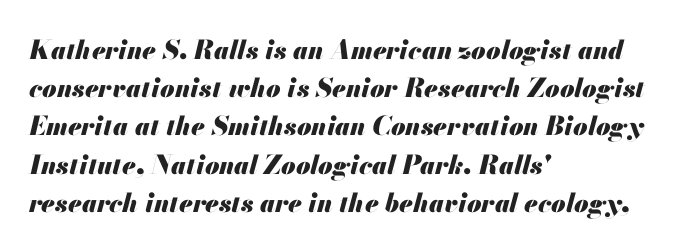
The image shows 26 px bold type, italic (leaning right); set left-aligned, normal line spacing (1.47x), normal letter spacing, not underlined.
